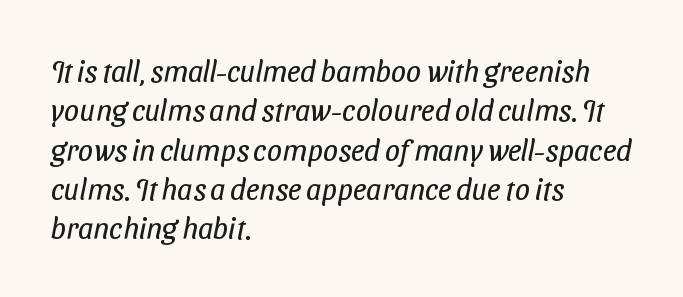
{"serif": "no", "bold": "no", "weight": "regular", "width": "condensed", "stroke_contrast": "low", "x_height": "medium", "monospaced": "no", "underline": "no", "align": "left", "line_spacing": "normal", "line_spacing_ratio": 1.31, "letter_spacing": "normal", "letter_spacing_em": 0.0, "glyph_px": 30}
